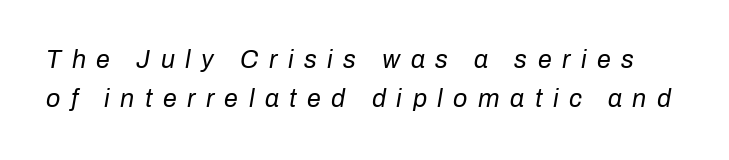
Q: Is the text bold? A: No.
Q: Is the text italic (slanted)? A: Yes, it leans right by about 10 degrees.
Q: Is the text underlined? A: No.
Q: Is the spacing between letters normal or unusually wide? A: Unusually wide.
Q: Is the spacing between lines tight, normal or loose? A: Normal.
